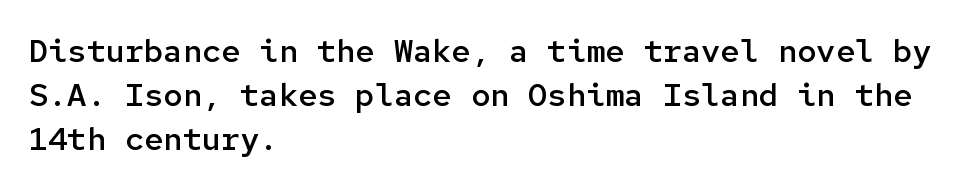
{"serif": "no", "italic": "no", "bold": "semi", "weight": "semibold", "width": "normal", "stroke_contrast": "low", "x_height": "medium", "monospaced": "yes", "underline": "no", "align": "left", "line_spacing": "normal", "line_spacing_ratio": 1.38, "letter_spacing": "normal", "letter_spacing_em": 0.0, "glyph_px": 32}
